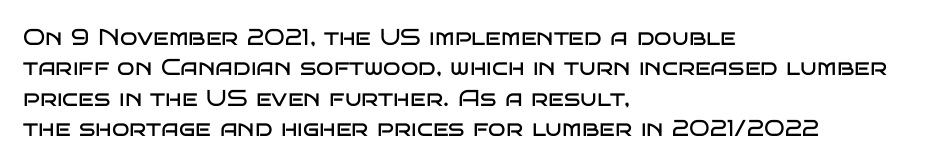
The image shows 23 px text type, upright; set left-aligned, normal line spacing (1.32x), normal letter spacing, not underlined.
